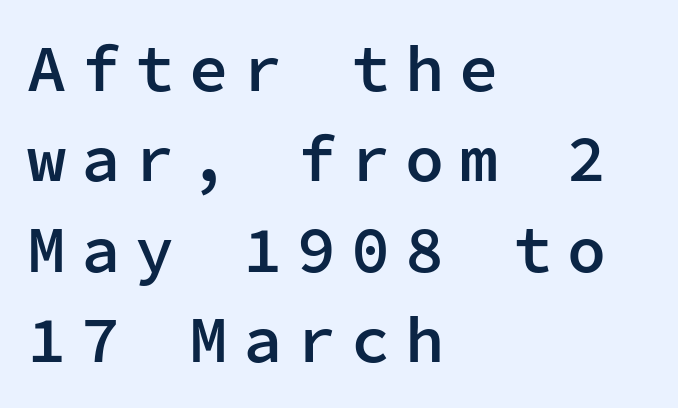
Q: Is the text bold? A: Semi-bold.
Q: Is the text italic (slanted)? A: No, it is upright.
Q: Is the typeface a serif or a sans-serif typeface? A: Sans-serif.
Q: Is the text underlined? A: No.
Q: How is the paragraph aligned? A: Left-aligned.
Q: Is the spacing between letters normal or unusually wide? A: Unusually wide.
Q: Is the spacing between lines tight, normal or loose? A: Normal.
Q: Width (condensed, normal, or wide)? A: Normal.
Q: Stroke contrast? A: Low.
Q: x-height? A: Medium.
Q: Monospaced? A: Yes.
